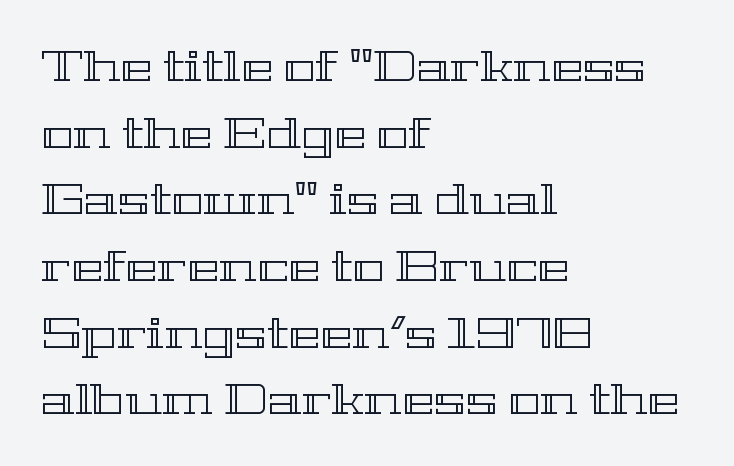
Q: Is the text italic (slanted)? A: No, it is upright.
Q: Is the text underlined? A: No.
Q: How is the paragraph aligned? A: Left-aligned.
Q: Is the spacing between letters normal or unusually wide? A: Normal.
Q: Is the spacing between lines tight, normal or loose? A: Normal.
Q: Width (condensed, normal, or wide)? A: Wide.
Q: x-height? A: Medium.
Q: Monospaced? A: No.
